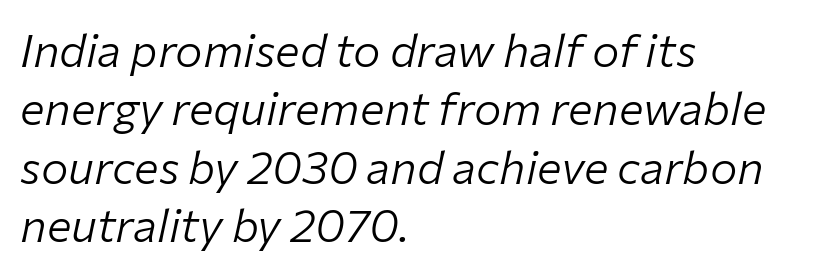
The image shows 46 px light type, italic (leaning right); set left-aligned, normal line spacing (1.27x), normal letter spacing, not underlined; low stroke contrast and a medium x-height.
